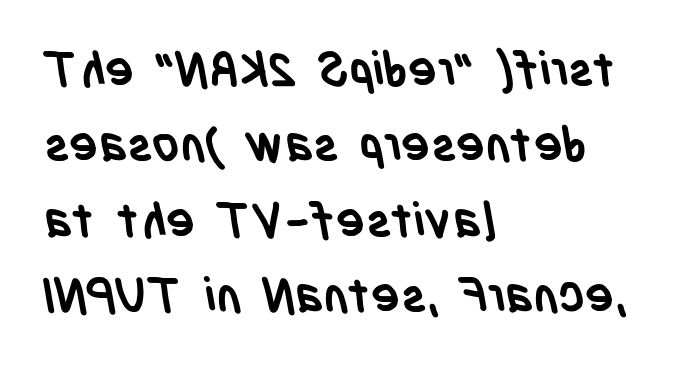
Q: Is the text bold? A: Yes.
Q: Is the typeface a serif or a sans-serif typeface? A: Sans-serif.
Q: Is the text underlined? A: No.
Q: How is the paragraph aligned? A: Left-aligned.
Q: Is the spacing between letters normal or unusually wide? A: Normal.
Q: Is the spacing between lines tight, normal or loose? A: Normal.
Q: Width (condensed, normal, or wide)? A: Condensed.
Q: Stroke contrast? A: Low.
Q: x-height? A: Large.
Q: Monospaced? A: No.
